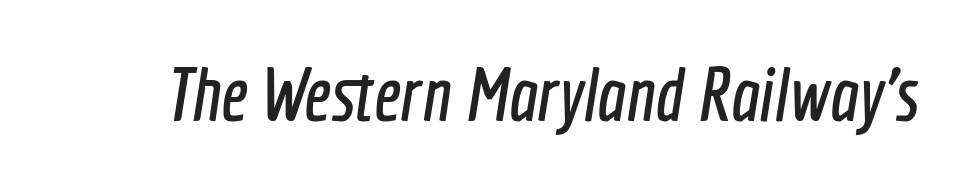
Q: Is the typeface a serif or a sans-serif typeface? A: Sans-serif.
Q: Is the text underlined? A: No.
Q: Is the spacing between letters normal or unusually wide? A: Normal.
Q: Width (condensed, normal, or wide)? A: Condensed.
Q: x-height? A: Medium.
Q: Monospaced? A: No.
